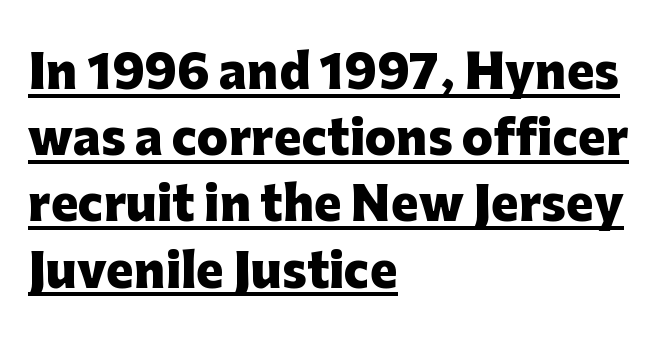
{"serif": "no", "italic": "no", "bold": "yes", "weight": "heavy", "width": "normal", "stroke_contrast": "low", "x_height": "medium", "monospaced": "no", "underline": "yes", "align": "left", "line_spacing": "normal", "line_spacing_ratio": 1.44, "letter_spacing": "normal", "letter_spacing_em": 0.0, "glyph_px": 46}
